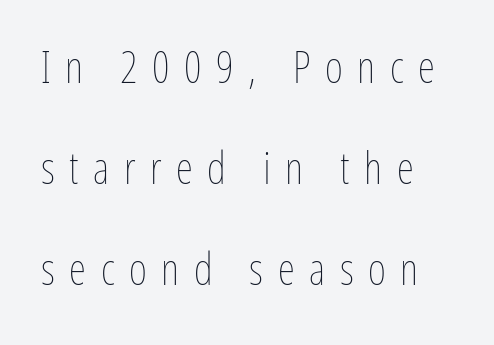
How are the letters spaced? Widely, with obvious added tracking. Designer's note — italics off, roman on. Vertical stems look standard width or narrower in stroke. This sample has the flowing, uneven cadence of proportional lettering. Leading is clearly above the norm, producing a sparse column. Clear beneath every line of the passage.
